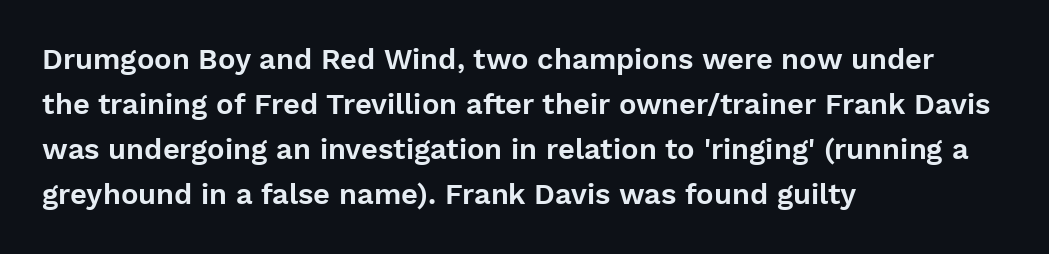
Each word holds together tightly as a unit, with standard inter-letter gaps. Compared with a centered layout, this one pins lines to the left instead. Does the leading feel generous? No, just average. The face used here is proportionally spaced, like ordinary book or web type.
